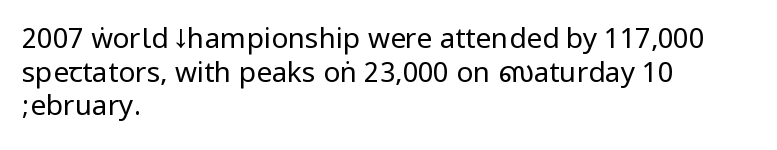
The image shows 28 px regular-weight, condensed sans-serif type, upright; set left-aligned, line spacing 1.2x, normal letter spacing, not underlined; low stroke contrast.
